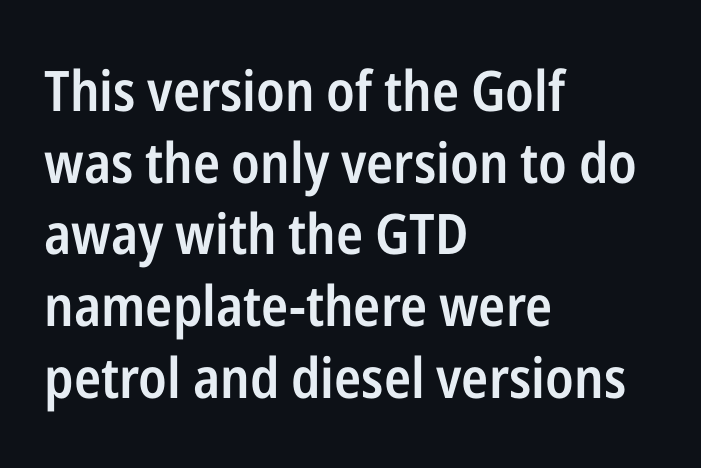
Spacing verdict: proportional, widths tailored to each character. Leftover space on each line is placed entirely after the last word. Interline gaps are of average width in this sample. The rendering shows plain stroke endings on the letterforms — a sans-serif design.
